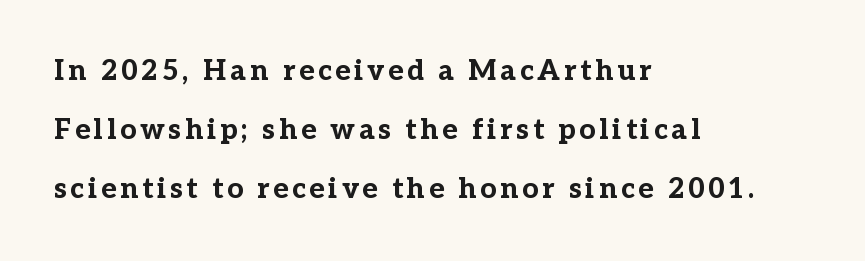
{"serif": "yes", "italic": "no", "bold": "yes", "weight": "bold", "width": "normal", "stroke_contrast": "low", "x_height": "medium", "monospaced": "no", "underline": "no", "align": "left", "line_spacing": "loose", "line_spacing_ratio": 2.1, "glyph_px": 28}
